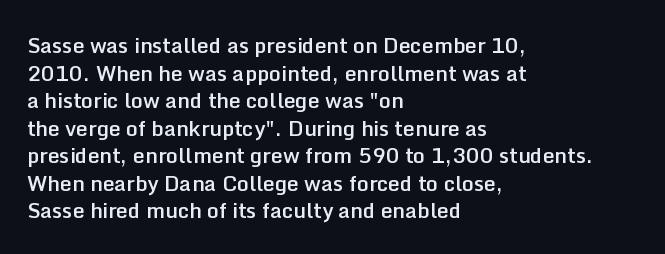
Q: Is the text bold? A: Semi-bold.
Q: Is the text italic (slanted)? A: No, it is upright.
Q: Is the text underlined? A: No.
Q: How is the paragraph aligned? A: Left-aligned.
Q: Is the spacing between letters normal or unusually wide? A: Normal.
Q: Is the spacing between lines tight, normal or loose? A: Normal.
